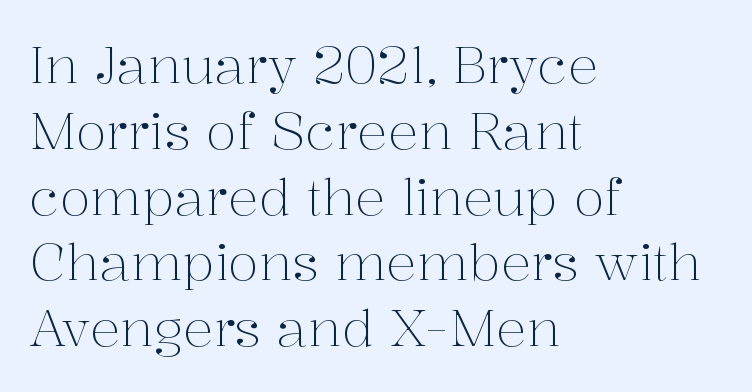
The image shows 51 px light serif type, upright; set left-aligned, normal line spacing (1.29x), normal letter spacing, not underlined; medium stroke contrast and a medium x-height.
